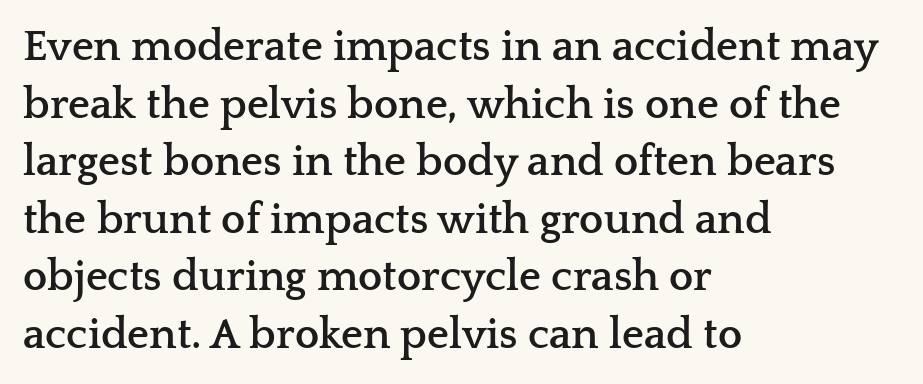
Q: Is the text bold? A: Yes.
Q: Is the text italic (slanted)? A: No, it is upright.
Q: Is the typeface a serif or a sans-serif typeface? A: Serif.
Q: Is the text underlined? A: No.
Q: How is the paragraph aligned? A: Left-aligned.
Q: Is the spacing between letters normal or unusually wide? A: Normal.
Q: Is the spacing between lines tight, normal or loose? A: Normal.
Q: Width (condensed, normal, or wide)? A: Wide.
Q: Stroke contrast? A: Low.
Q: x-height? A: Medium.
Q: Monospaced? A: No.
